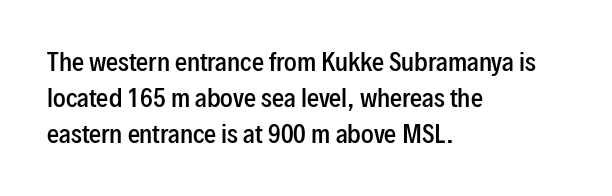
Q: Is the text bold? A: Semi-bold.
Q: Is the text italic (slanted)? A: No, it is upright.
Q: Is the text underlined? A: No.
Q: How is the paragraph aligned? A: Left-aligned.
Q: Is the spacing between letters normal or unusually wide? A: Normal.
Q: Is the spacing between lines tight, normal or loose? A: Normal.
